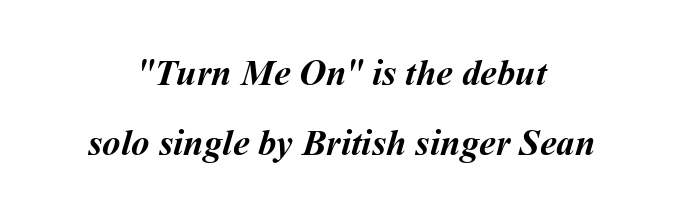
{"bold": "yes", "weight": "semibold", "width": "normal", "stroke_contrast": "medium", "x_height": "medium", "monospaced": "no", "underline": "no", "align": "center", "line_spacing": "loose", "line_spacing_ratio": 1.9, "letter_spacing": "normal", "letter_spacing_em": 0.0, "glyph_px": 37}
